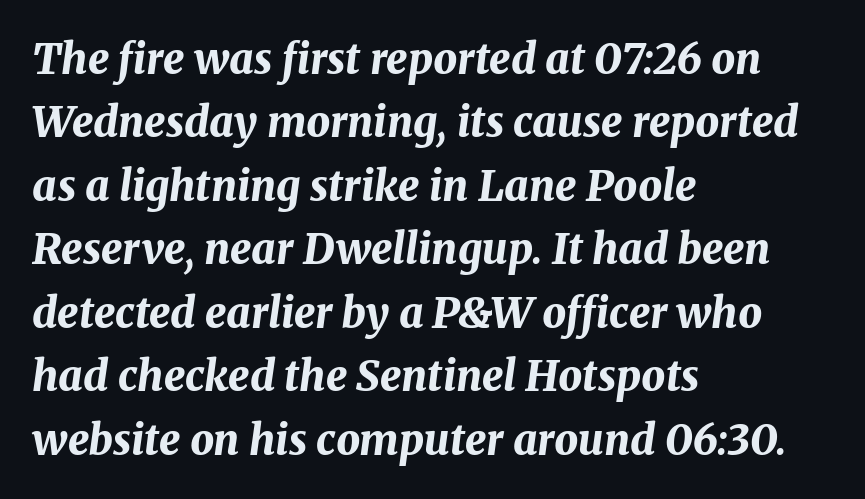
The image shows 42 px bold type, italic (leaning right); set left-aligned, normal line spacing (1.51x), normal letter spacing, not underlined; medium stroke contrast and a medium x-height.
